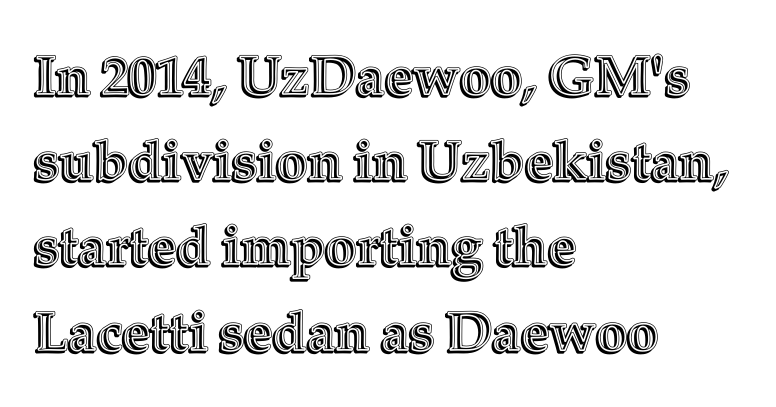
The image shows 55 px text type, upright; set left-aligned, normal line spacing (1.55x), normal letter spacing, not underlined; a medium x-height.
